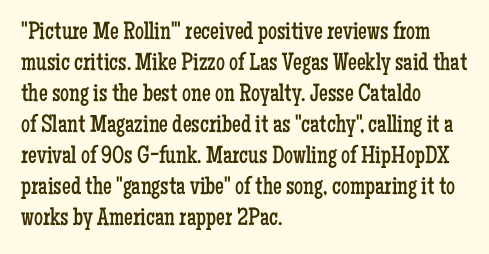
{"italic": "no", "bold": "no", "underline": "no", "align": "left", "line_spacing_ratio": 1.24, "letter_spacing": "normal", "letter_spacing_em": 0.0, "glyph_px": 25}
